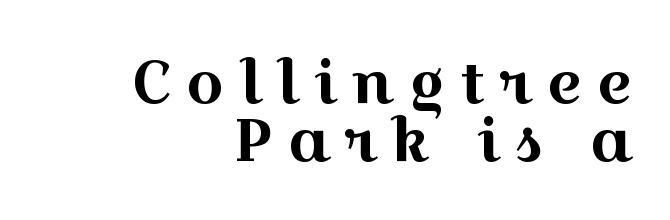
Q: Is the text italic (slanted)? A: No, it is upright.
Q: Is the typeface a serif or a sans-serif typeface? A: Serif.
Q: Is the text underlined? A: No.
Q: How is the paragraph aligned? A: Right-aligned.
Q: Is the spacing between letters normal or unusually wide? A: Unusually wide.
Q: Is the spacing between lines tight, normal or loose? A: Tight.
Q: Width (condensed, normal, or wide)? A: Wide.
Q: x-height? A: Medium.
Q: Monospaced? A: No.
